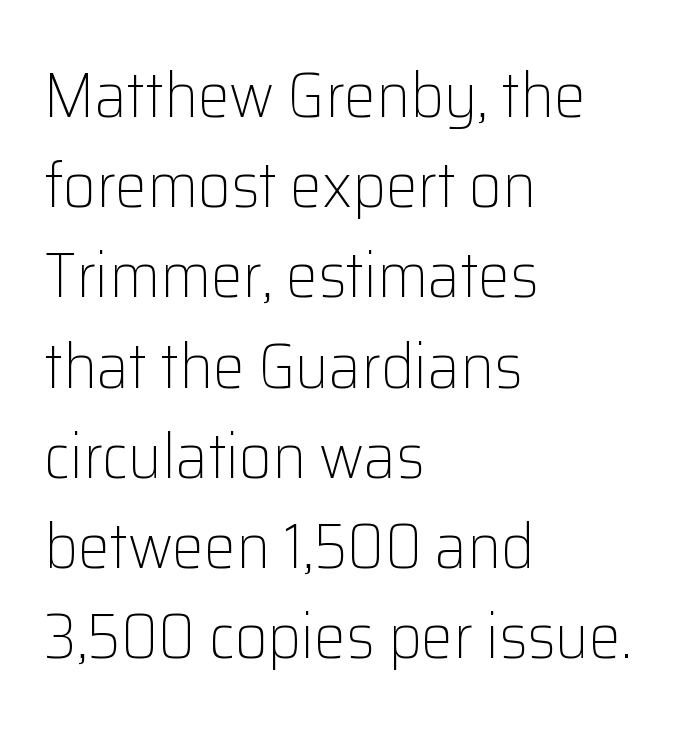
The image shows 64 px light sans-serif type, upright; set left-aligned, normal line spacing (1.41x), normal letter spacing, not underlined; low stroke contrast and a medium x-height.
